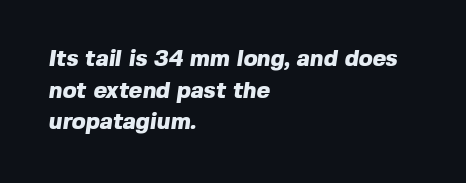
Q: Is the text bold? A: Yes.
Q: Is the text underlined? A: No.
Q: How is the paragraph aligned? A: Left-aligned.
Q: Is the spacing between letters normal or unusually wide? A: Normal.
Q: Is the spacing between lines tight, normal or loose? A: Normal.
